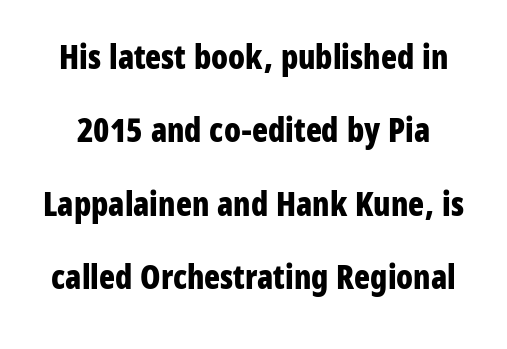
The image shows 33 px bold, condensed sans-serif type, upright; set loose line spacing (2.22x), normal letter spacing, not underlined; low stroke contrast and a medium x-height.
